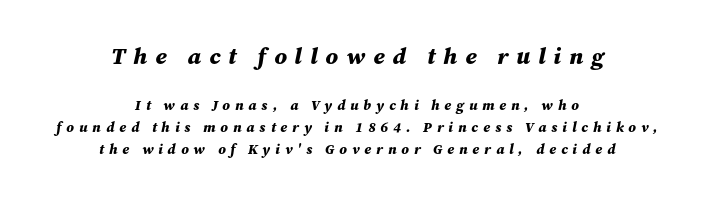
The image shows 23 px bold type, italic (leaning right); set centered, normal line spacing (1.59x), unusually wide letter spacing (+0.35 em), not underlined; the first (top) block is 1.64x larger.
